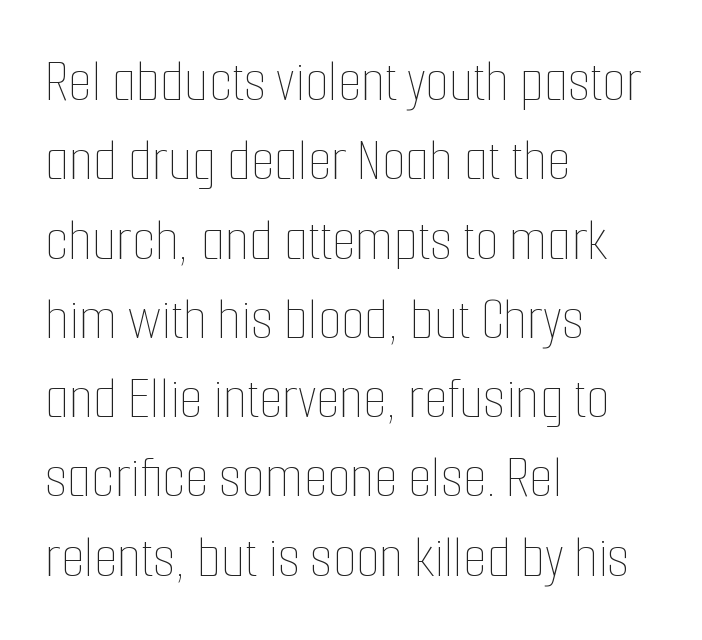
{"italic": "no", "bold": "no", "weight": "thin", "width": "condensed", "stroke_contrast": "low", "x_height": "medium", "monospaced": "no", "underline": "no", "align": "left", "line_spacing": "normal", "line_spacing_ratio": 1.3, "letter_spacing": "normal", "letter_spacing_em": 0.0, "glyph_px": 61}
